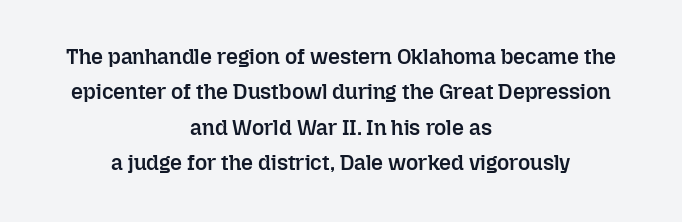
Q: Is the text bold? A: Semi-bold.
Q: Is the text italic (slanted)? A: No, it is upright.
Q: Is the text underlined? A: No.
Q: How is the paragraph aligned? A: Centered.
Q: Is the spacing between letters normal or unusually wide? A: Normal.
Q: Is the spacing between lines tight, normal or loose? A: Normal.
